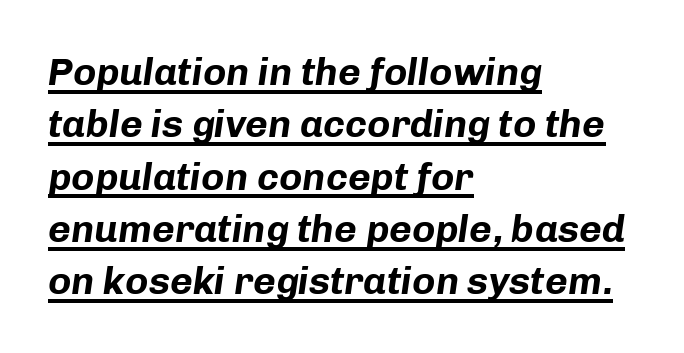
The image shows 39 px bold type, italic (leaning right); set left-aligned, normal line spacing (1.34x), normal letter spacing, underlined; low stroke contrast and a medium x-height.
